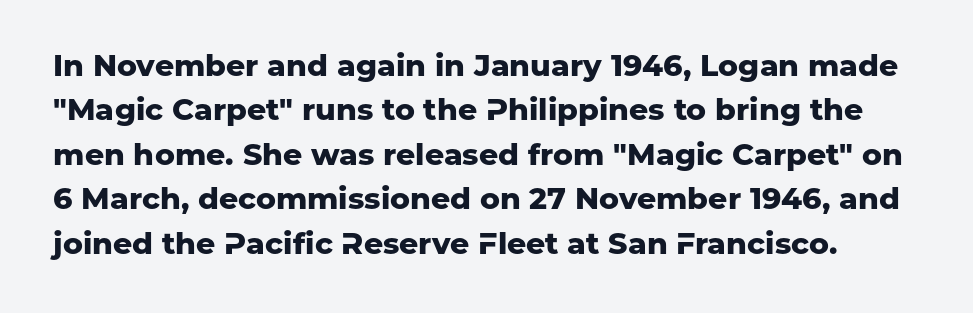
The image shows 30 px heavy sans-serif type, upright; set normal line spacing (1.48x), normal letter spacing, not underlined; low stroke contrast and a medium x-height.
